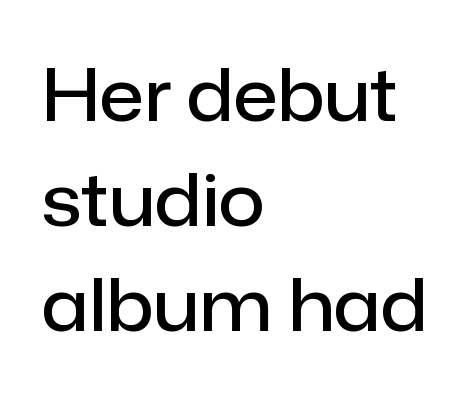
The characters display no serif detailing; their extremities are plain. This sample has the flowing, uneven cadence of proportional lettering. Caption: semibold face, moderately heavy strokes. This sample keeps an unexceptional amount of space between lines. Does the lettering tilt? It doesn't — this is upright.
